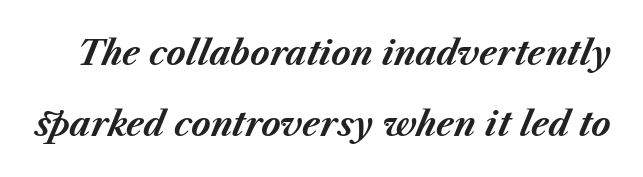
The image shows 33 px bold type, italic (leaning right); set loose line spacing (2.15x), normal letter spacing, not underlined; medium stroke contrast and a medium x-height.
